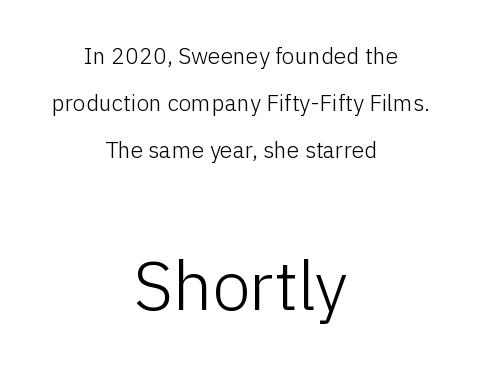
The image shows 69 px light sans-serif type, upright; set centered, loose line spacing (2.04x), normal letter spacing, not underlined; the second (bottom) block is 3.0x larger; low stroke contrast and a medium x-height.
